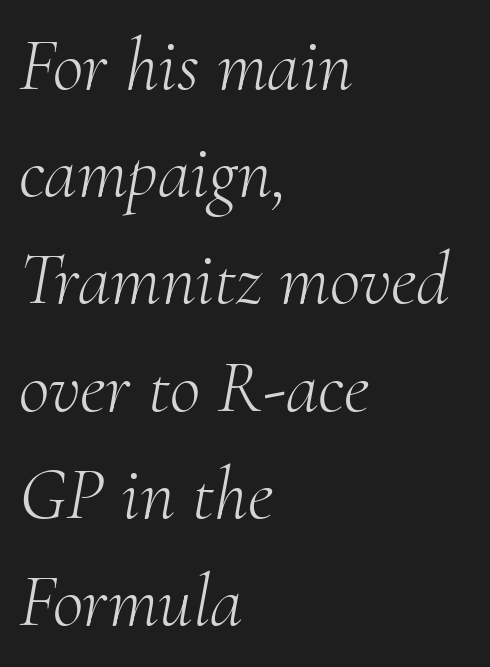
The image shows 75 px light serif type, italic (leaning right); set left-aligned, normal line spacing (1.43x), normal letter spacing, not underlined; medium stroke contrast and a small x-height.
